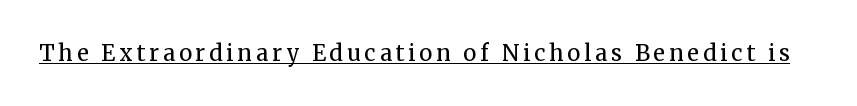
Q: Is the text bold? A: No.
Q: Is the text italic (slanted)? A: No, it is upright.
Q: Is the text underlined? A: Yes.
